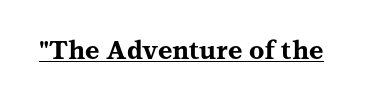
Q: Is the text bold? A: Yes.
Q: Is the text italic (slanted)? A: No, it is upright.
Q: Is the text underlined? A: Yes.
Q: Is the spacing between letters normal or unusually wide? A: Normal.
